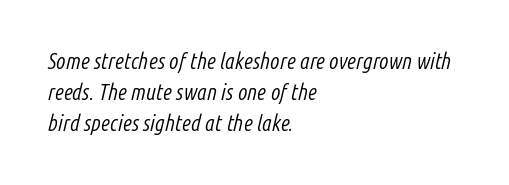
Underline: absent. On a weight scale, this lands at 450 or below. The rendering anchors every line to the left-hand side. This rendering leaves character spacing at its baseline value.
